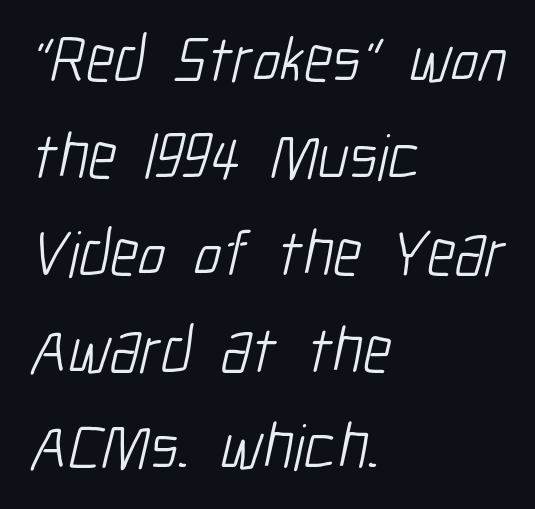
The image shows 65 px light, condensed sans-serif type; set left-aligned, normal line spacing (1.49x), normal letter spacing, not underlined; low stroke contrast and a medium x-height.
